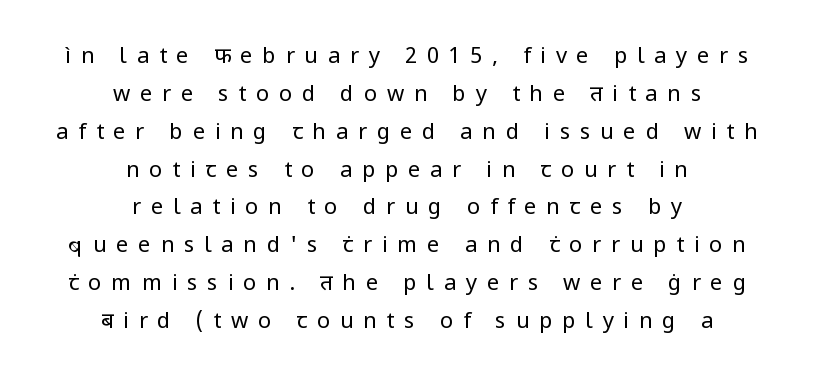
The tracking reads as deliberately expanded to a designer's eye. Compared with a typical body face, this is equally light or lighter still. A clean baseline with only descenders dipping below it. The typography opts for an upright posture over an oblique one. Visually the block forms a symmetrical silhouette, jagged on both flanks.
